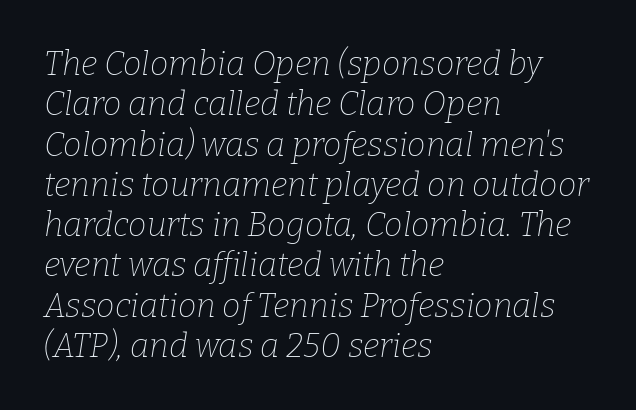
The image shows 33 px thin serif type, italic (leaning right); set left-aligned, line spacing 1.22x, normal letter spacing, not underlined; low stroke contrast and a medium x-height.
